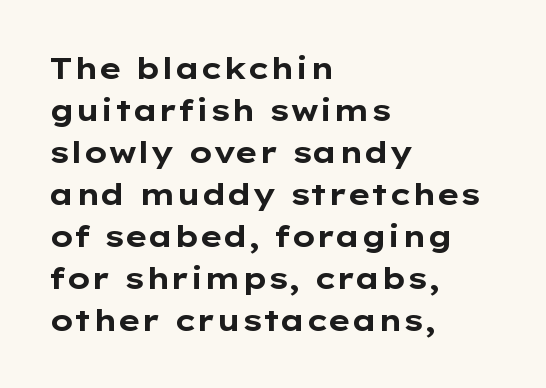
Q: Is the text bold? A: Yes.
Q: Is the text italic (slanted)? A: No, it is upright.
Q: Is the typeface a serif or a sans-serif typeface? A: Sans-serif.
Q: Is the text underlined? A: No.
Q: How is the paragraph aligned? A: Left-aligned.
Q: Is the spacing between letters normal or unusually wide? A: Normal.
Q: Is the spacing between lines tight, normal or loose? A: Normal.
Q: Width (condensed, normal, or wide)? A: Wide.
Q: Stroke contrast? A: Low.
Q: x-height? A: Medium.
Q: Monospaced? A: No.
